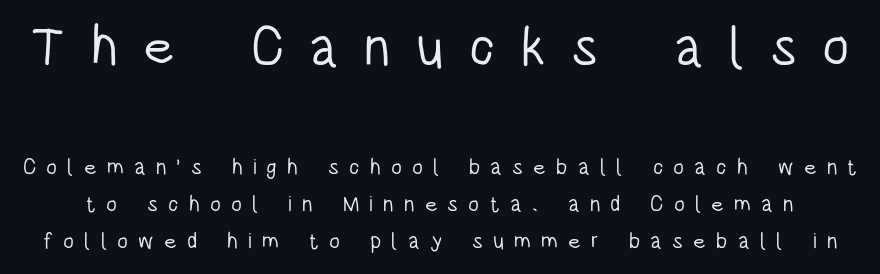
Weight: in the light-to-regular range. Ordinary non-slanted type is in use. Check where the strokes stop: nothing finishes them off — pure sans. The passage shown begins with its larger block and ends with its smaller one. Type without underlining.
